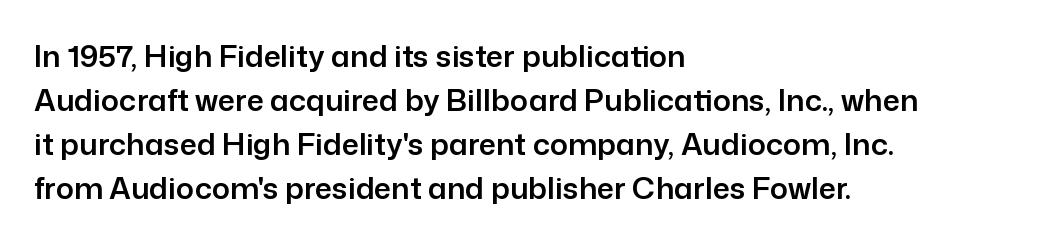
The zone under the glyphs is completely vacant. Nothing unusual about the tracking: characters are spaced as the font intends. Regular leading. Each letter keeps its own natural width here, so spacing adapts to shape.
